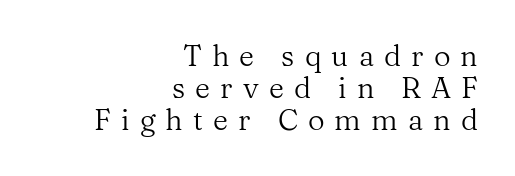
Q: Is the text bold? A: No.
Q: Is the text italic (slanted)? A: No, it is upright.
Q: Is the typeface a serif or a sans-serif typeface? A: Serif.
Q: Is the text underlined? A: No.
Q: How is the paragraph aligned? A: Right-aligned.
Q: Is the spacing between letters normal or unusually wide? A: Unusually wide.
Q: Is the spacing between lines tight, normal or loose? A: Tight.
Q: Width (condensed, normal, or wide)? A: Normal.
Q: Stroke contrast? A: Medium.
Q: x-height? A: Medium.
Q: Monospaced? A: No.
